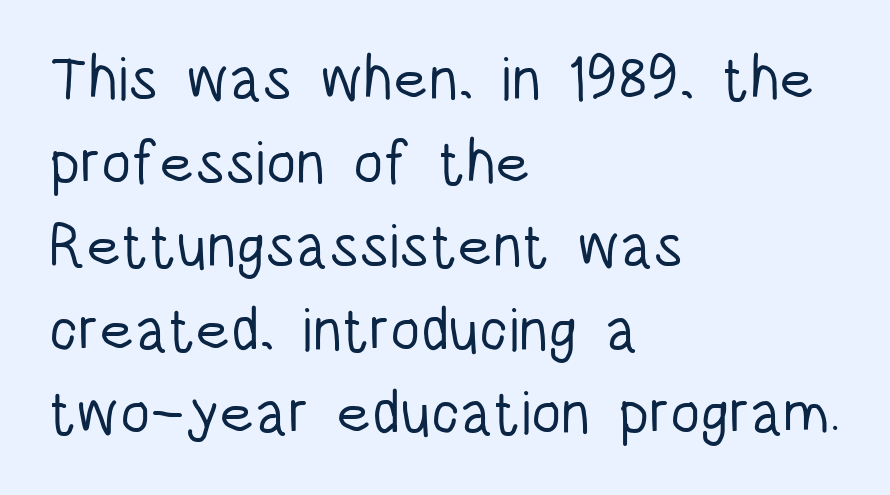
{"serif": "no", "italic": "no", "bold": "no", "weight": "light", "width": "condensed", "stroke_contrast": "low", "x_height": "large", "monospaced": "no", "underline": "no", "align": "left", "line_spacing": "normal", "line_spacing_ratio": 1.37, "letter_spacing": "normal", "letter_spacing_em": 0.0, "glyph_px": 61}
